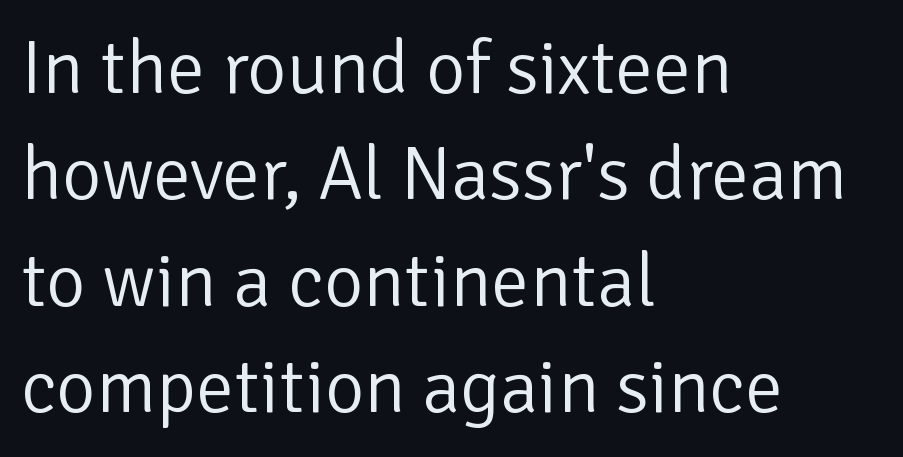
Q: Is the text bold? A: No.
Q: Is the text italic (slanted)? A: No, it is upright.
Q: Is the typeface a serif or a sans-serif typeface? A: Sans-serif.
Q: Is the text underlined? A: No.
Q: How is the paragraph aligned? A: Left-aligned.
Q: Is the spacing between letters normal or unusually wide? A: Normal.
Q: Is the spacing between lines tight, normal or loose? A: Normal.
Q: Width (condensed, normal, or wide)? A: Normal.
Q: Stroke contrast? A: Low.
Q: x-height? A: Medium.
Q: Monospaced? A: No.
